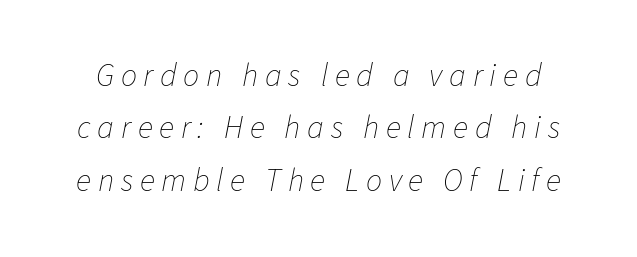
Q: Is the text bold? A: No.
Q: Is the text italic (slanted)? A: Yes, it leans right by about 11 degrees.
Q: Is the text underlined? A: No.
Q: Is the spacing between letters normal or unusually wide? A: Unusually wide.
Q: Is the spacing between lines tight, normal or loose? A: Normal.
Q: Width (condensed, normal, or wide)? A: Normal.
Q: Stroke contrast? A: Low.
Q: x-height? A: Medium.
Q: Monospaced? A: No.
